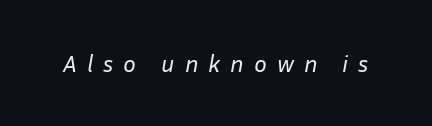
Italic: yes, the glyphs are oblique. The passage shown is not bold in any degree. The horizontal fit of the characters is loose and conspicuously gappy. The foot of each line stays bare and open.
